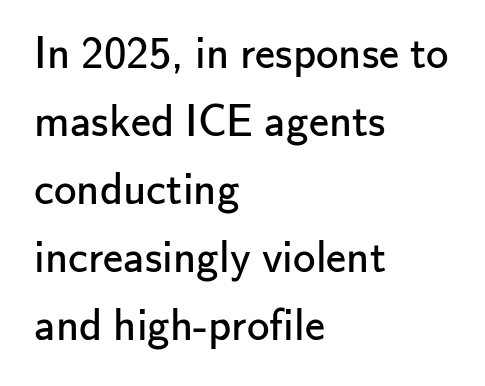
The image shows 45 px regular-weight sans-serif type, upright; set left-aligned, normal line spacing (1.51x), normal letter spacing, not underlined; low stroke contrast and a small x-height.
